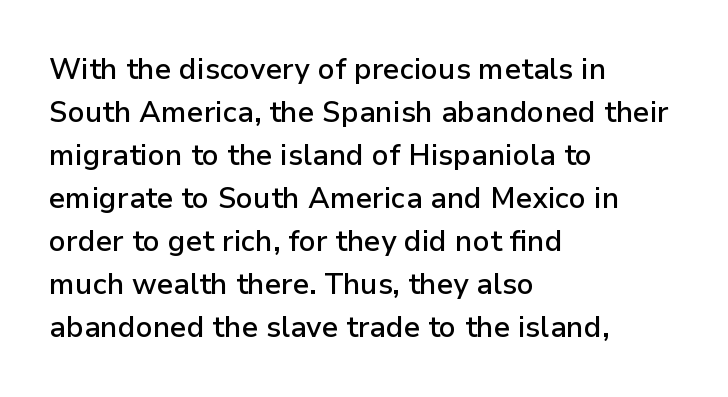
Q: Is the text bold? A: Semi-bold.
Q: Is the text italic (slanted)? A: No, it is upright.
Q: Is the typeface a serif or a sans-serif typeface? A: Sans-serif.
Q: Is the text underlined? A: No.
Q: How is the paragraph aligned? A: Left-aligned.
Q: Is the spacing between letters normal or unusually wide? A: Normal.
Q: Is the spacing between lines tight, normal or loose? A: Normal.
Q: Width (condensed, normal, or wide)? A: Normal.
Q: Stroke contrast? A: Low.
Q: x-height? A: Medium.
Q: Monospaced? A: No.
